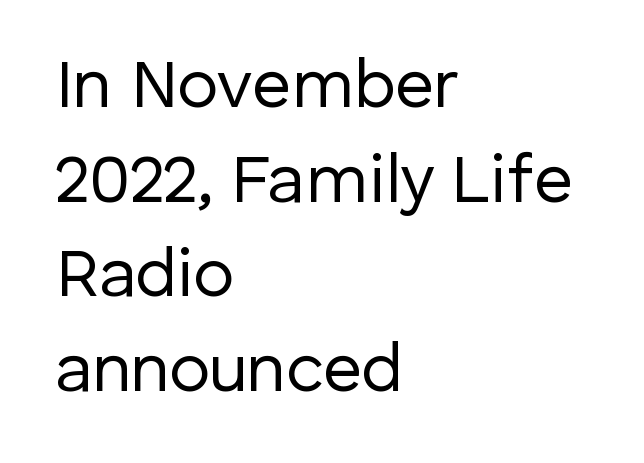
Rule under the text: the space is simply empty. A student would call this left alignment; a typographer would say flush left, rag right. Compared with typical paragraphs, the rows here are spaced about the same. Observe the ordinary spacing: letters are neighbours, not strangers.
